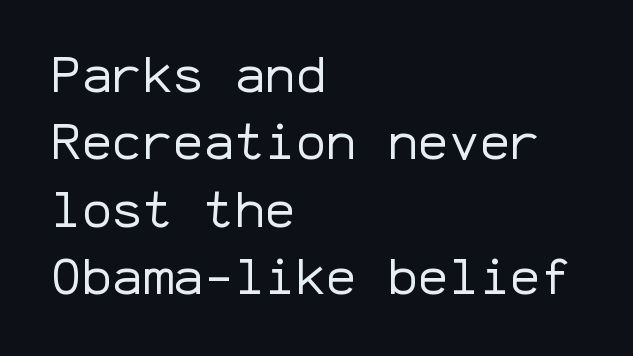
Q: Is the text bold? A: No.
Q: Is the text italic (slanted)? A: No, it is upright.
Q: Is the typeface a serif or a sans-serif typeface? A: Sans-serif.
Q: Is the text underlined? A: No.
Q: How is the paragraph aligned? A: Left-aligned.
Q: Is the spacing between letters normal or unusually wide? A: Normal.
Q: Is the spacing between lines tight, normal or loose? A: Normal.
Q: Width (condensed, normal, or wide)? A: Normal.
Q: Stroke contrast? A: Low.
Q: x-height? A: Medium.
Q: Monospaced? A: Yes.
